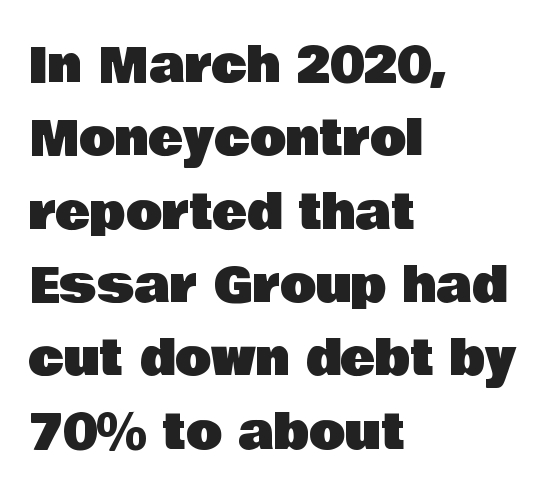
Layout note: lines flush left. Check where the strokes stop: nothing finishes them off — pure sans. A normal amount of white space separates one row of letters from the next. Just letters on the line, the space beneath them empty. The line texture is even and compact thanks to regular tracking. Varying glyph widths throughout — classic text-font behaviour.
